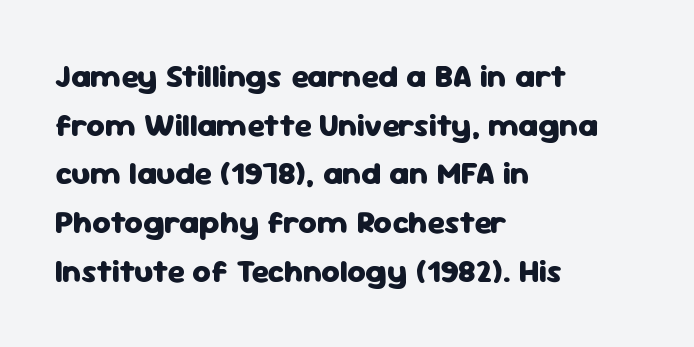
Posture: straight, roman, zero tilt. Look at the bottom of the vertical strokes: they stop flat, with no serifs. Letters rest on an invisible, unmarked baseline. The passage shown is typed in a proportional face where columns would drift. Heft: maximum for text — a bold.
